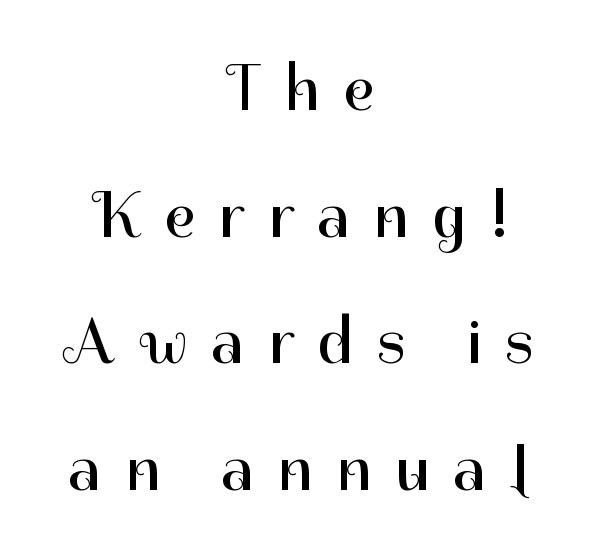
This sample uses expanded letter spacing, leaving extra air between glyphs. Unlike italic type, these characters show no tilt at all. Character widths vary here, with narrow letters taking less room than wide ones. Bold? No — there's no thickening of the strokes.
